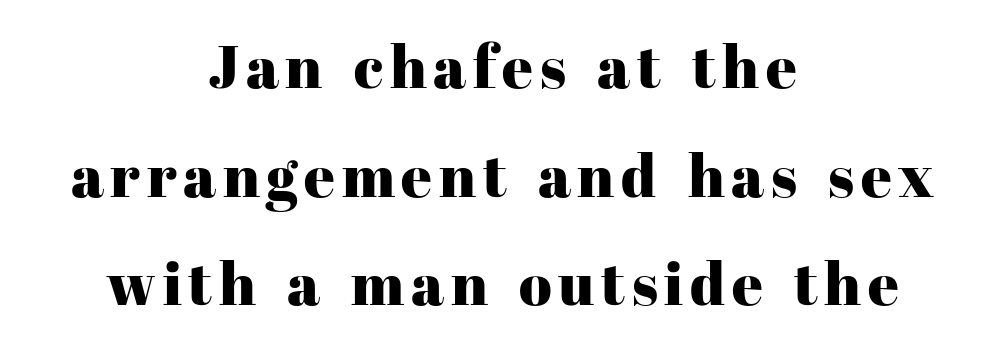
The image shows 60 px serif type, upright; set centered, line spacing 1.81x, not underlined; high stroke contrast and a medium x-height.
